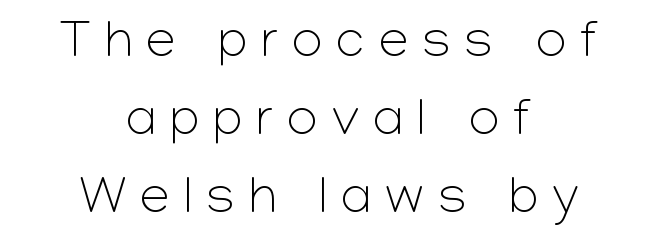
These lines are composed in type without serifs. Summary of vertical rhythm: regular, with standard interline spacing. The typesetter chose a symmetrical, centered arrangement here. Underline: absent.
